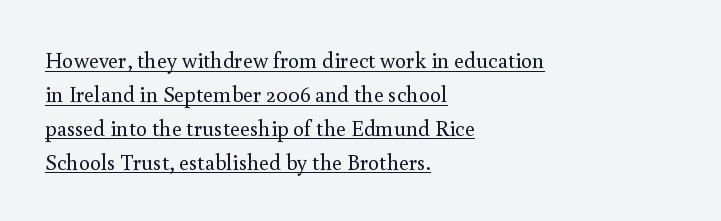
Q: Is the text bold? A: No.
Q: Is the text italic (slanted)? A: No, it is upright.
Q: Is the text underlined? A: Yes.
Q: How is the paragraph aligned? A: Left-aligned.
Q: Is the spacing between letters normal or unusually wide? A: Normal.
Q: Is the spacing between lines tight, normal or loose? A: Normal.
